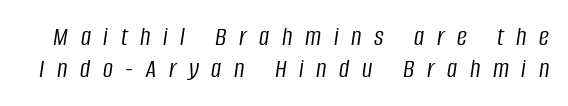
{"italic": "yes", "lean": "right", "slant_degrees": 8, "bold": "no", "weight": "light", "width": "condensed", "stroke_contrast": "low", "x_height": "large", "monospaced": "no", "underline": "no", "line_spacing": "tight", "line_spacing_ratio": 1.15, "letter_spacing": "wide", "letter_spacing_em": 0.45, "glyph_px": 28}
